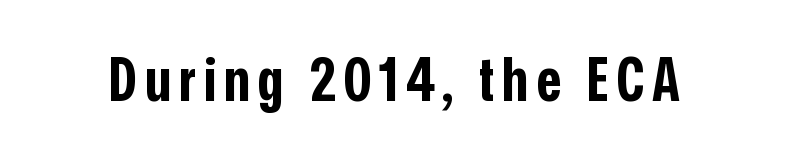
The image shows 60 px bold, condensed sans-serif type, upright; set not underlined; low stroke contrast and a medium x-height.
